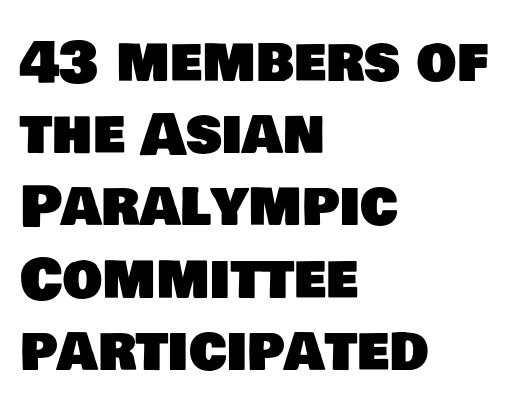
Q: Is the typeface a serif or a sans-serif typeface? A: Sans-serif.
Q: Is the text underlined? A: No.
Q: How is the paragraph aligned? A: Left-aligned.
Q: Is the spacing between letters normal or unusually wide? A: Normal.
Q: Is the spacing between lines tight, normal or loose? A: Normal.
Q: Width (condensed, normal, or wide)? A: Normal.
Q: Stroke contrast? A: Low.
Q: x-height? A: Large.
Q: Monospaced? A: No.
